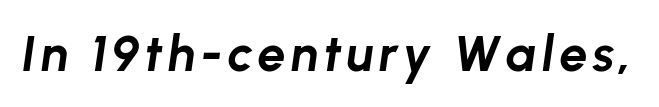
The image shows 50 px bold type, italic (leaning right); set not underlined; low stroke contrast and a medium x-height.
